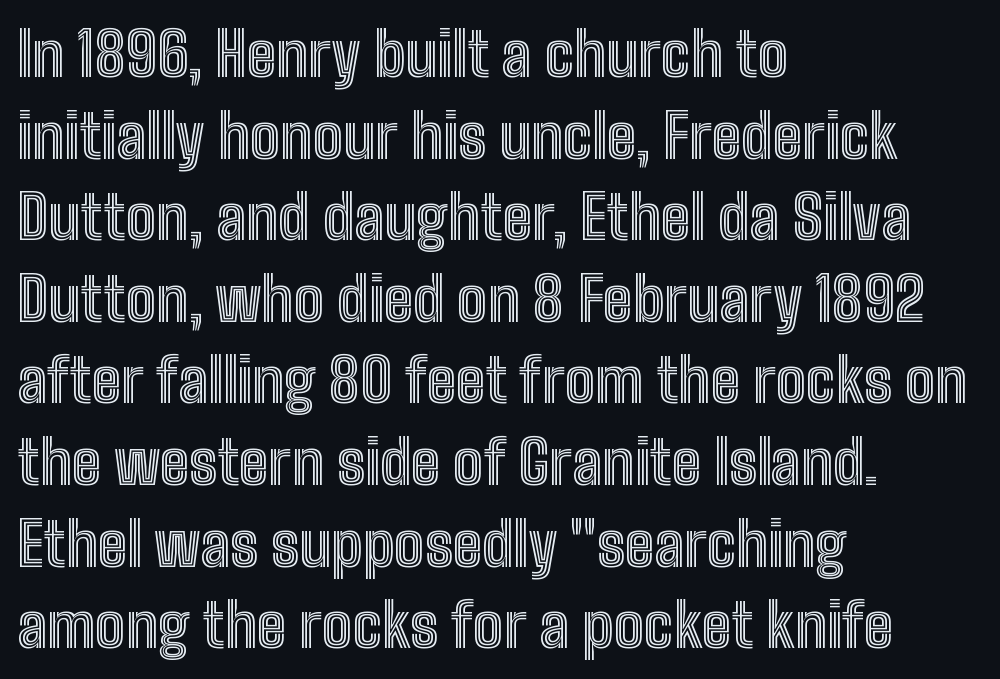
The image shows 60 px condensed type, upright; set left-aligned, normal line spacing (1.36x), normal letter spacing, not underlined; a medium x-height.
